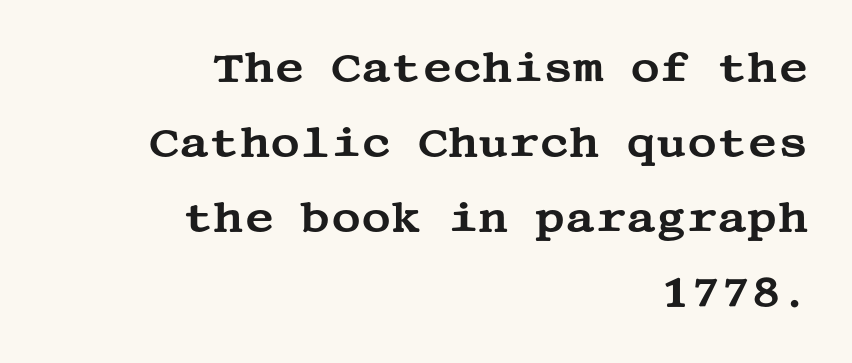
{"serif": "yes", "italic": "no", "width": "wide", "stroke_contrast": "medium", "x_height": "large", "underline": "no", "align": "right", "line_spacing_ratio": 1.83, "letter_spacing": "normal", "letter_spacing_em": 0.0, "glyph_px": 41}
